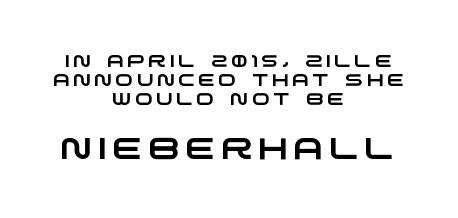
Q: Is the typeface a serif or a sans-serif typeface? A: Sans-serif.
Q: Is the text underlined? A: No.
Q: How is the paragraph aligned? A: Centered.
Q: Is the spacing between letters normal or unusually wide? A: Unusually wide.
Q: Is the spacing between lines tight, normal or loose? A: Tight.
Q: Which block of text is set in a larger size, the first (top) or the second (bottom)? A: The second (bottom) one.
Q: Width (condensed, normal, or wide)? A: Wide.
Q: Stroke contrast? A: Low.
Q: x-height? A: Large.
Q: Monospaced? A: No.
